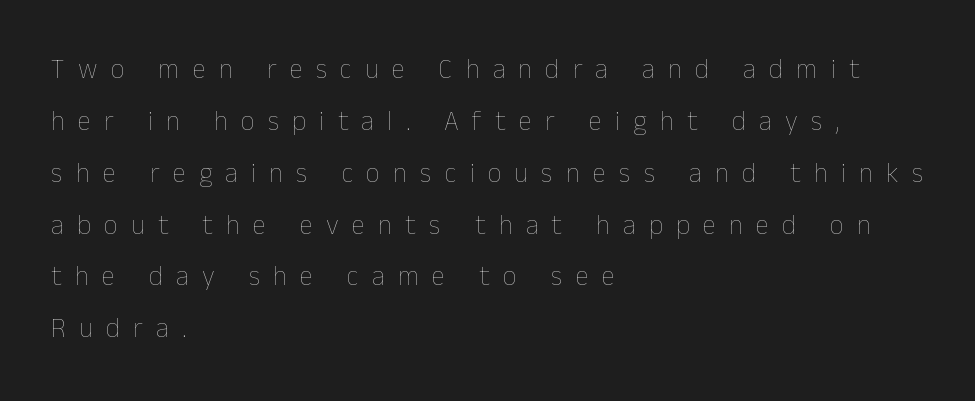
The image shows 27 px text type, upright; set left-aligned, loose line spacing (1.92x), unusually wide letter spacing (+0.49 em), not underlined.
